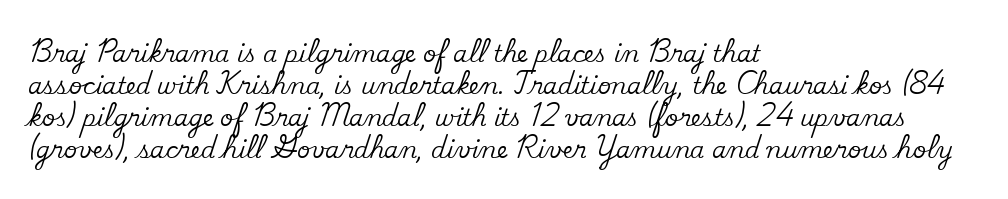
The image shows 23 px text type; set left-aligned, normal line spacing (1.39x), normal letter spacing, not underlined.
